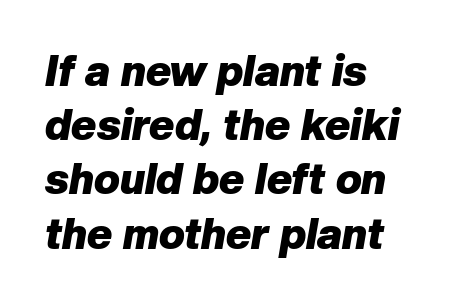
Q: Is the text bold? A: Yes.
Q: Is the text italic (slanted)? A: Yes, it leans right by about 10 degrees.
Q: Is the text underlined? A: No.
Q: How is the paragraph aligned? A: Left-aligned.
Q: Is the spacing between letters normal or unusually wide? A: Normal.
Q: Is the spacing between lines tight, normal or loose? A: Normal.
Q: Width (condensed, normal, or wide)? A: Normal.
Q: Stroke contrast? A: Low.
Q: x-height? A: Medium.
Q: Monospaced? A: No.
